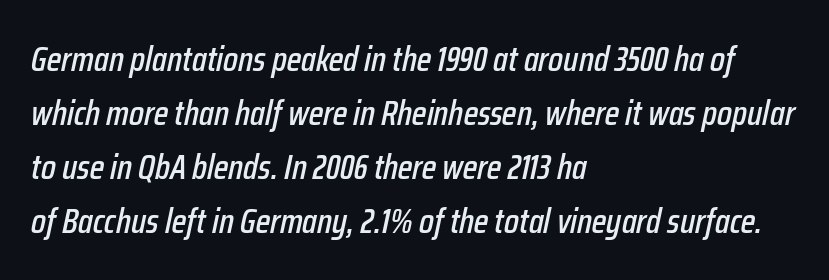
Words float on clear page, feet unadorned. Here the designer chose a conventional face with non-uniform glyph widths. The rendering anchors every line to the left-hand side. The letters are slanted; this is an italic face.
